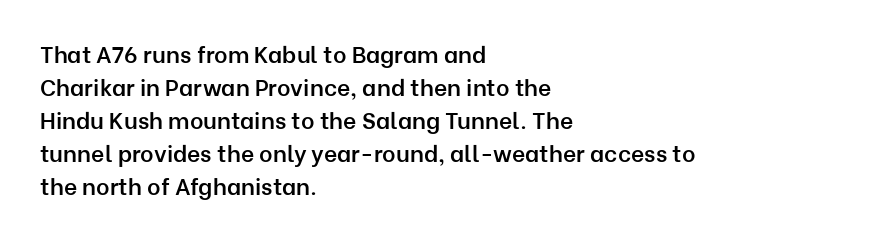
{"italic": "no", "bold": "semi", "underline": "no", "align": "left", "line_spacing": "normal", "line_spacing_ratio": 1.43, "letter_spacing": "normal", "letter_spacing_em": 0.0, "glyph_px": 23}
